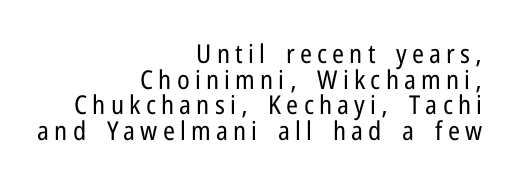
The image shows 26 px text type, upright; set right-aligned, tight line spacing (0.99x), unusually wide letter spacing (+0.2 em), not underlined.
